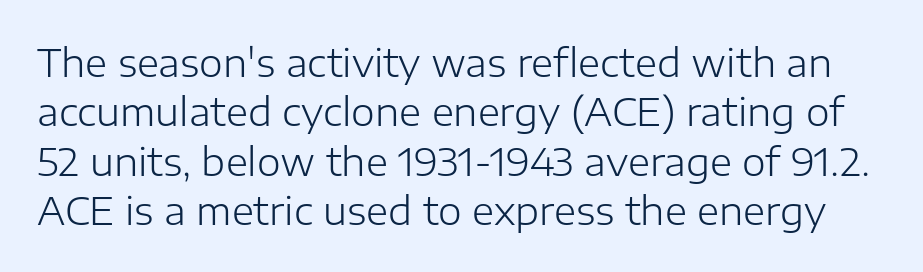
Designer's note — italics off, roman on. Letterform terminals end flat and unadorned throughout the passage. The foot of each line stays bare and open. Weight: regular or lighter. Honestly, the row spacing looks completely unremarkable. Each letter keeps its own natural width here, so spacing adapts to shape.
